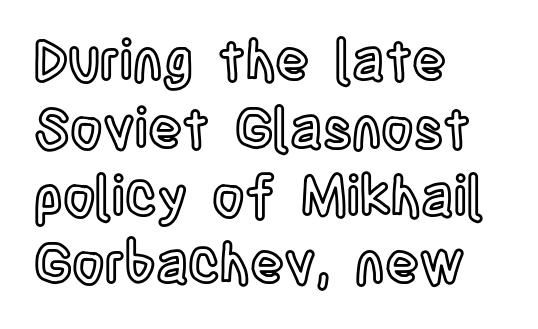
Tall strokes in this sample are plumb rather than angled. Character widths vary here, with narrow letters taking less room than wide ones. The rendering anchors every line to the left-hand side. Here the glyphs are tracked normally, forming tight word shapes. The passage shown is not underscored anywhere.
